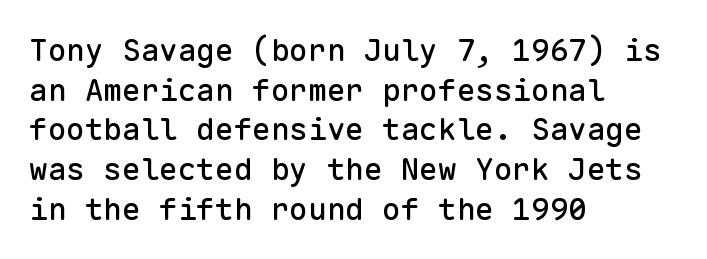
Q: Is the text italic (slanted)? A: No, it is upright.
Q: Is the typeface a serif or a sans-serif typeface? A: Sans-serif.
Q: Is the text underlined? A: No.
Q: How is the paragraph aligned? A: Left-aligned.
Q: Is the spacing between letters normal or unusually wide? A: Normal.
Q: Is the spacing between lines tight, normal or loose? A: Normal.
Q: Width (condensed, normal, or wide)? A: Normal.
Q: Stroke contrast? A: Low.
Q: x-height? A: Medium.
Q: Monospaced? A: Yes.
